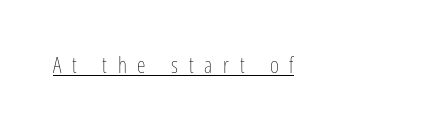
The image shows 22 px text type, upright; set unusually wide letter spacing (+0.49 em), underlined.
